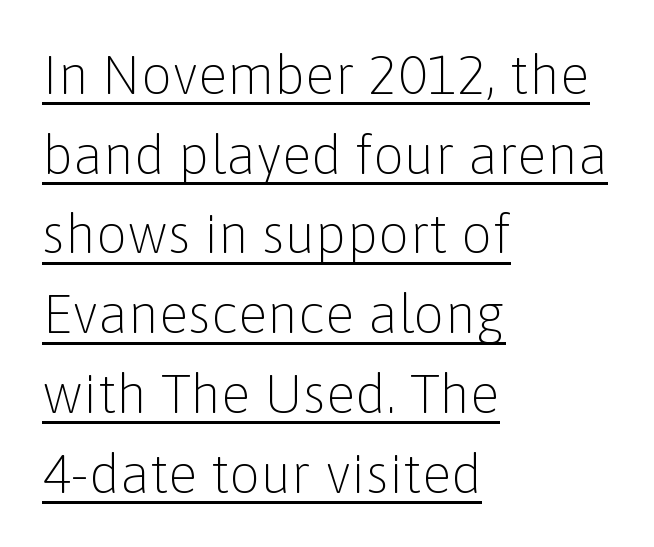
Q: Is the text bold? A: No.
Q: Is the text italic (slanted)? A: No, it is upright.
Q: Is the typeface a serif or a sans-serif typeface? A: Sans-serif.
Q: Is the text underlined? A: Yes.
Q: How is the paragraph aligned? A: Left-aligned.
Q: Is the spacing between letters normal or unusually wide? A: Normal.
Q: Is the spacing between lines tight, normal or loose? A: Normal.
Q: Width (condensed, normal, or wide)? A: Normal.
Q: Stroke contrast? A: Low.
Q: x-height? A: Medium.
Q: Monospaced? A: No.
